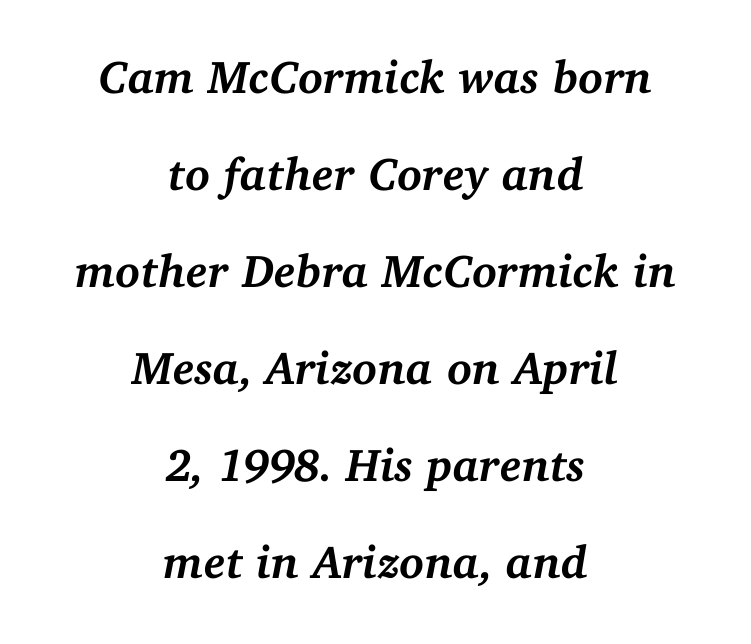
{"serif": "yes", "italic": "yes", "lean": "right", "slant_degrees": 11, "bold": "yes", "weight": "semibold", "width": "normal", "stroke_contrast": "medium", "x_height": "medium", "monospaced": "no", "underline": "no", "align": "center", "line_spacing": "loose", "line_spacing_ratio": 2.11, "letter_spacing": "normal", "letter_spacing_em": 0.0, "glyph_px": 46}
